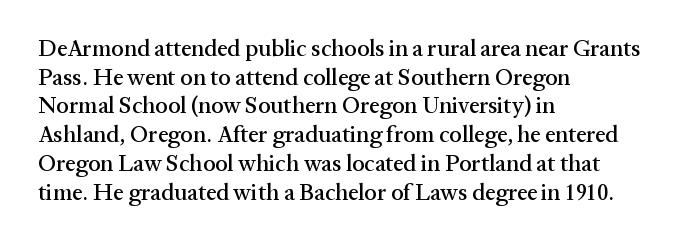
{"italic": "no", "underline": "no", "align": "left", "line_spacing": "normal", "line_spacing_ratio": 1.25, "letter_spacing": "normal", "letter_spacing_em": 0.0, "glyph_px": 23}
